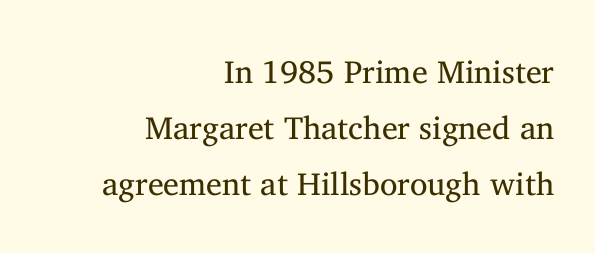
Q: Is the text bold? A: No.
Q: Is the text italic (slanted)? A: No, it is upright.
Q: Is the typeface a serif or a sans-serif typeface? A: Serif.
Q: Is the text underlined? A: No.
Q: How is the paragraph aligned? A: Right-aligned.
Q: Is the spacing between letters normal or unusually wide? A: Normal.
Q: Width (condensed, normal, or wide)? A: Normal.
Q: Stroke contrast? A: Medium.
Q: x-height? A: Medium.
Q: Monospaced? A: No.
